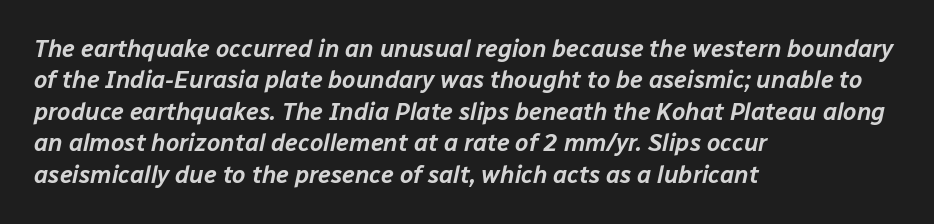
The image shows 24 px text type, italic (leaning right); set left-aligned, normal line spacing (1.31x), normal letter spacing, not underlined.
